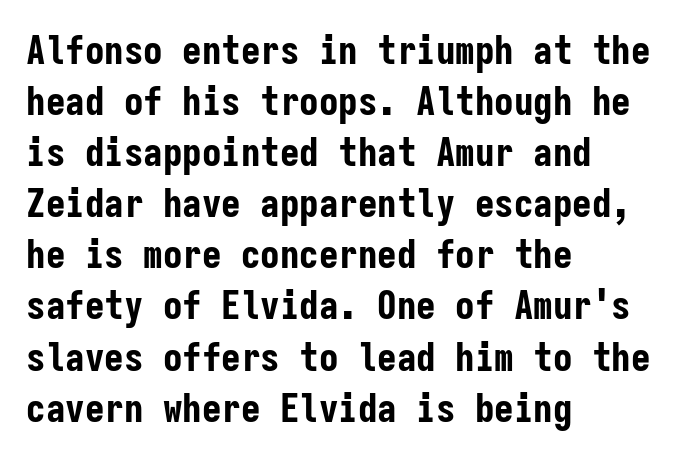
The image shows 39 px bold, condensed sans-serif type, upright, monospaced; set left-aligned, normal line spacing (1.31x), normal letter spacing, not underlined; low stroke contrast and a medium x-height.
